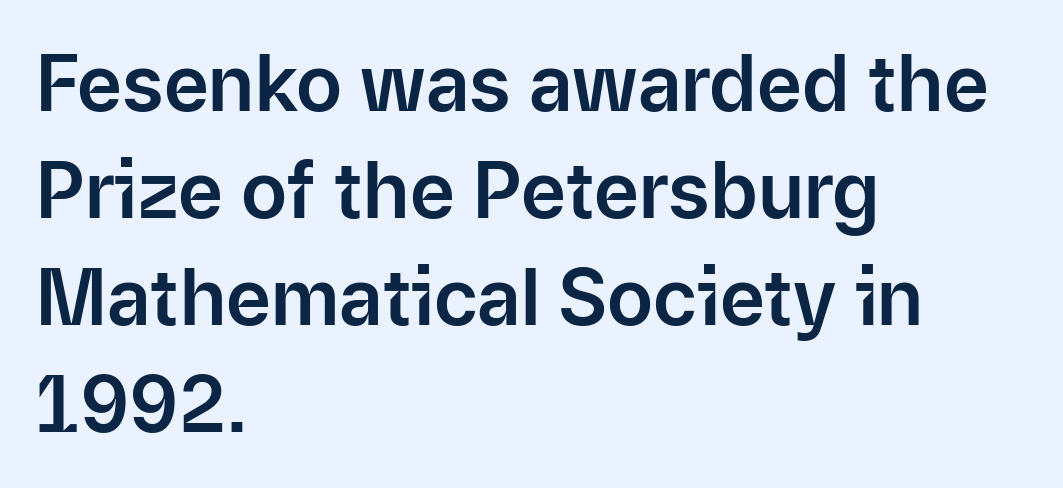
{"serif": "no", "italic": "no", "width": "normal", "stroke_contrast": "low", "x_height": "medium", "monospaced": "no", "underline": "no", "align": "left", "line_spacing": "normal", "line_spacing_ratio": 1.39, "letter_spacing": "normal", "letter_spacing_em": 0.0, "glyph_px": 77}
